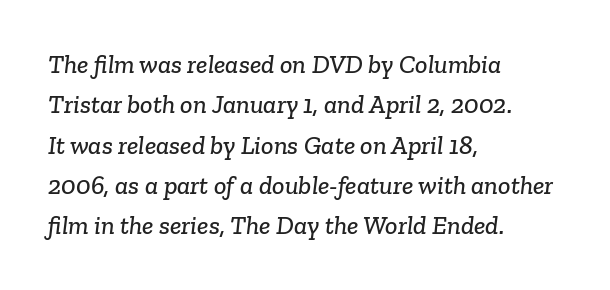
How would I describe the line gaps? Plain and ordinary. Caption: multi-line text, flush left, ragged right. The words here are not underlined. Tracking here is standard; glyphs follow each other at the usual distance.
